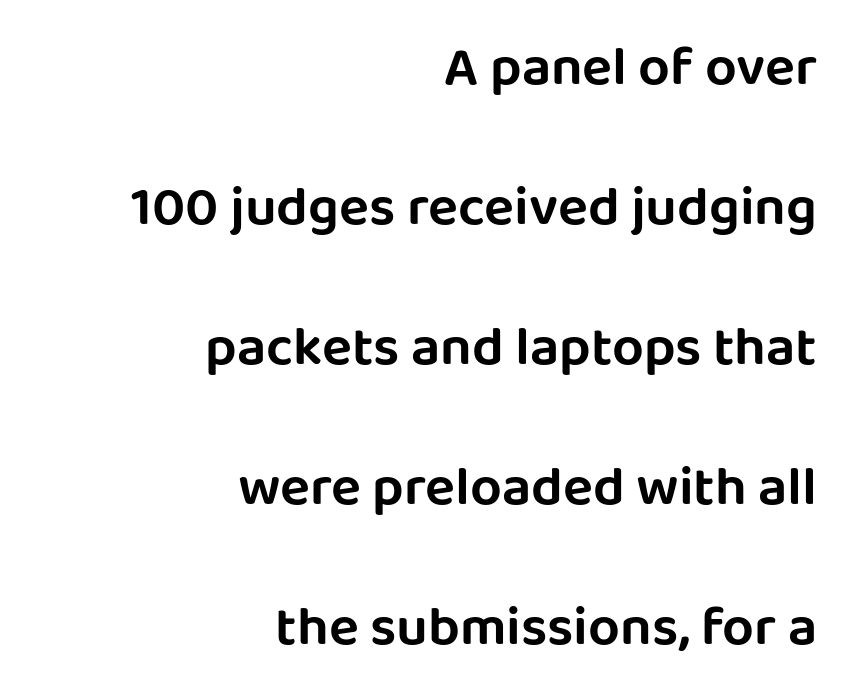
Q: Is the text italic (slanted)? A: No, it is upright.
Q: Is the typeface a serif or a sans-serif typeface? A: Sans-serif.
Q: Is the text underlined? A: No.
Q: How is the paragraph aligned? A: Right-aligned.
Q: Is the spacing between letters normal or unusually wide? A: Normal.
Q: Is the spacing between lines tight, normal or loose? A: Loose.
Q: Width (condensed, normal, or wide)? A: Normal.
Q: Stroke contrast? A: Low.
Q: x-height? A: Large.
Q: Monospaced? A: No.
